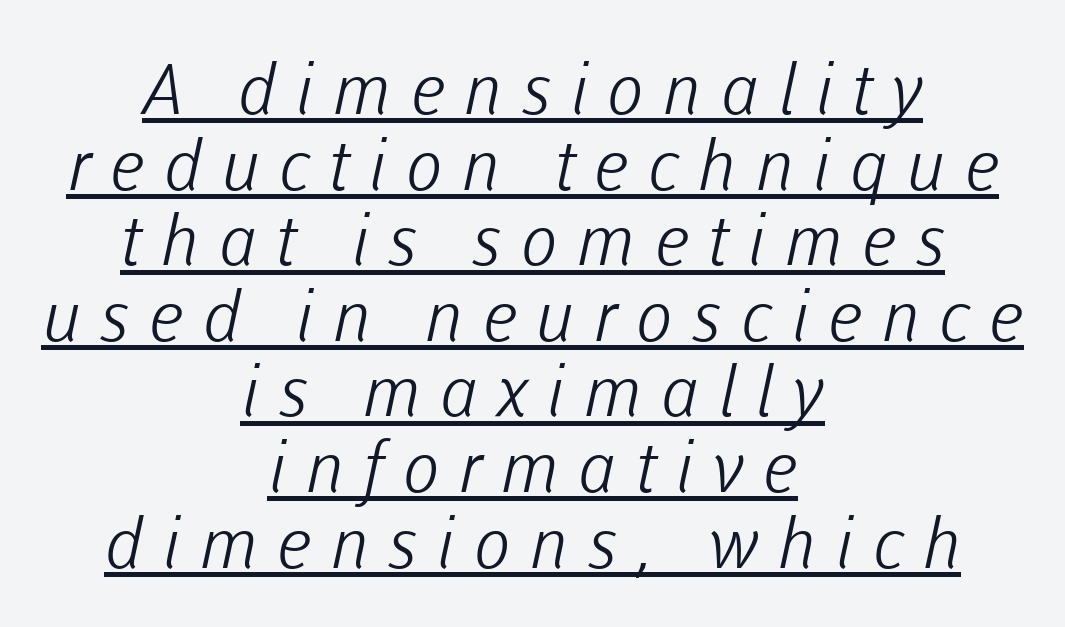
Think standard paragraph weight, or any step lighter than that. The passage shown is underscored from start to finish. Nope, no serifs anywhere on these letters. Words appear elongated and porous because spacing is wide. Looks like regular typesetting: each glyph gets only the width it needs. Notice how descenders almost collide with the ascenders below — that's tight leading.
